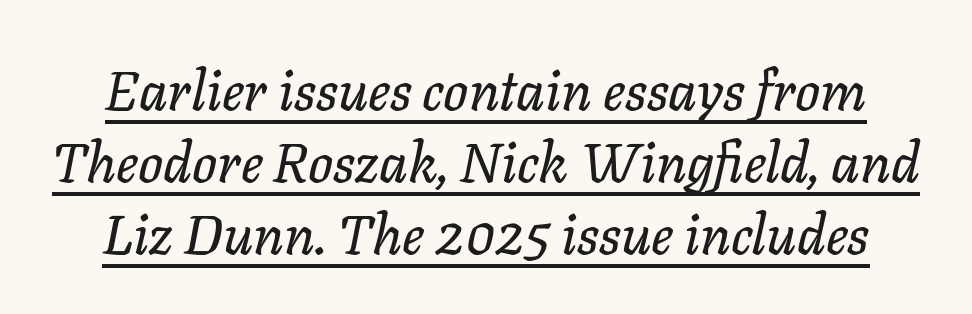
In designer terms, the underline attribute is active on this setting. Proportional: the letters do not fall into vertical columns. Rendered with sloped, italic letterforms. In terms of letterspacing, this is plain default setting.
